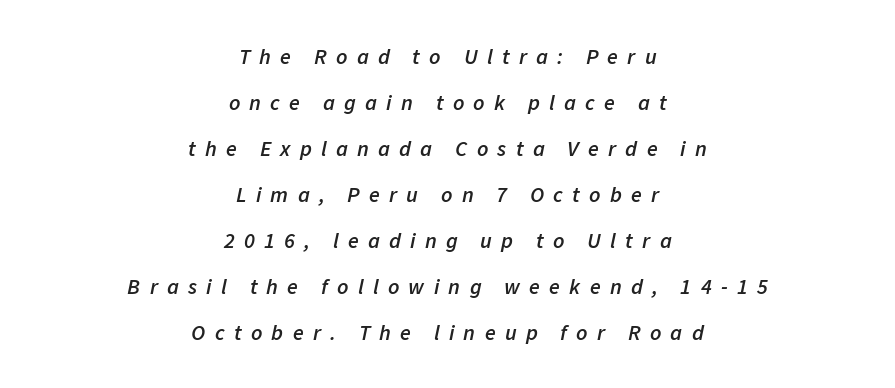
Q: Is the text bold? A: Semi-bold.
Q: Is the text italic (slanted)? A: Yes, it leans right by about 11 degrees.
Q: Is the text underlined? A: No.
Q: How is the paragraph aligned? A: Centered.
Q: Is the spacing between letters normal or unusually wide? A: Unusually wide.
Q: Is the spacing between lines tight, normal or loose? A: Loose.
